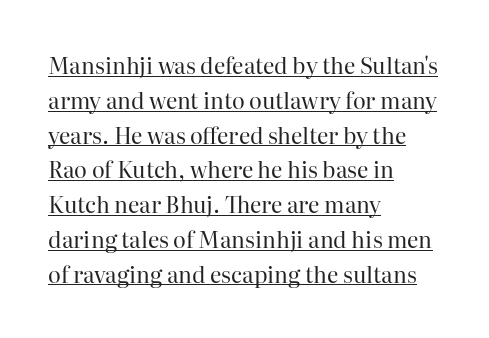
Casual observation: everything's shoved over to the left. No italicization has been applied; the sample stays upright. The block of text has a typical density, with ordinary space between rows. On a weight scale, this lands at 450 or below.
